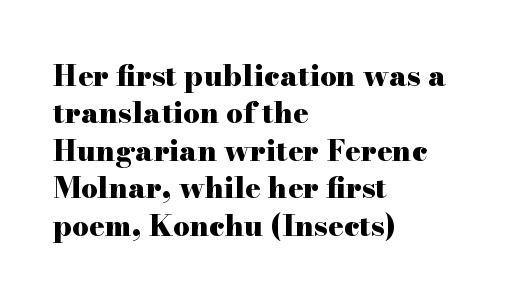
Q: Is the text bold? A: Yes.
Q: Is the text italic (slanted)? A: No, it is upright.
Q: Is the typeface a serif or a sans-serif typeface? A: Serif.
Q: Is the text underlined? A: No.
Q: How is the paragraph aligned? A: Left-aligned.
Q: Is the spacing between letters normal or unusually wide? A: Normal.
Q: Is the spacing between lines tight, normal or loose? A: Normal.
Q: Width (condensed, normal, or wide)? A: Wide.
Q: Stroke contrast? A: High.
Q: x-height? A: Small.
Q: Monospaced? A: No.
